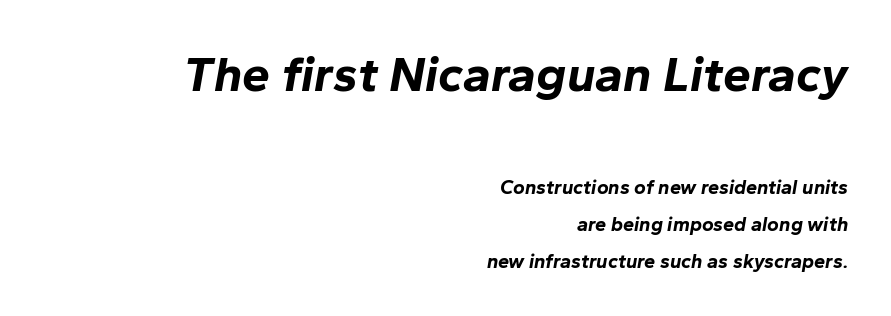
{"italic": "yes", "lean": "right", "slant_degrees": 10, "bold": "yes", "weight": "bold", "width": "normal", "stroke_contrast": "low", "x_height": "medium", "monospaced": "no", "underline": "no", "align": "right", "line_spacing_ratio": 1.84, "letter_spacing": "normal", "letter_spacing_em": 0.0, "larger_block": "first", "size_ratio": 2.5, "glyph_px": 50}
